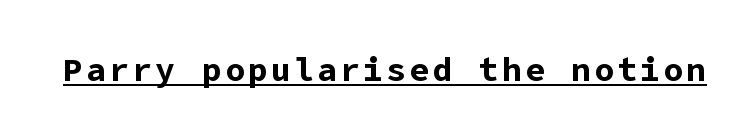
The typography opts for an upright posture over an oblique one. How heavy is the stroke? Heavy — this is a bold. Look at the bottom of the vertical strokes: they stop flat, with no serifs. A baseline rule has been typeset under these characters.
